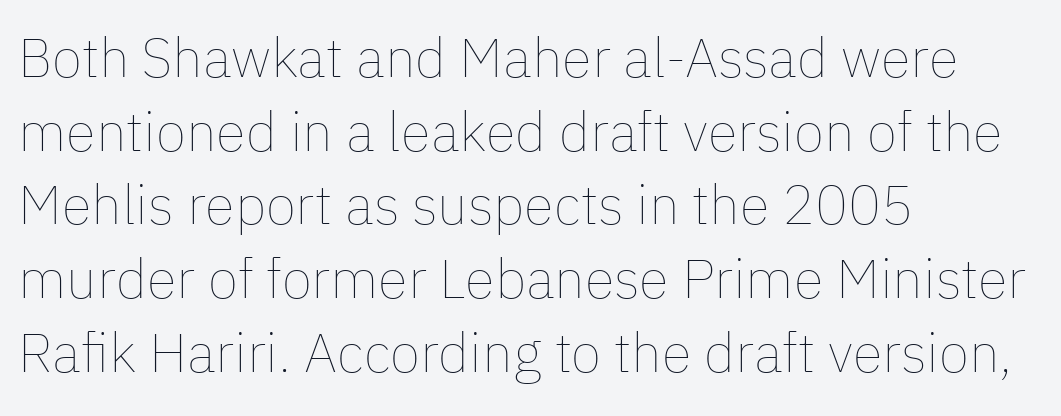
The image shows 55 px thin type, upright; set left-aligned, normal line spacing (1.34x), normal letter spacing, not underlined; low stroke contrast and a medium x-height.
